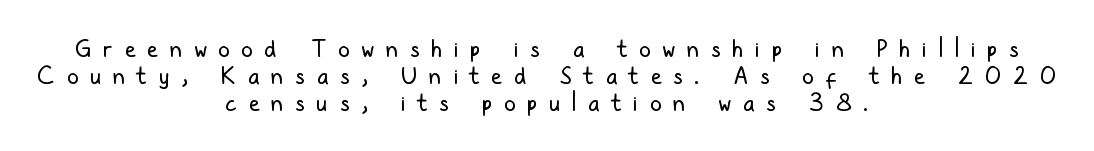
{"italic": "no", "bold": "no", "underline": "no", "align": "center", "line_spacing": "tight", "line_spacing_ratio": 1.12, "letter_spacing": "wide", "letter_spacing_em": 0.49, "glyph_px": 24}
